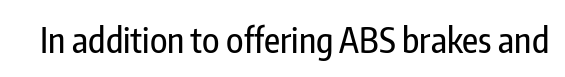
A clean baseline with only descenders dipping below it. The typography opts for an upright posture over an oblique one. Spacing verdict: proportional, widths tailored to each character. This rendering employs a face without finishing strokes, i.e., a sans-serif.
